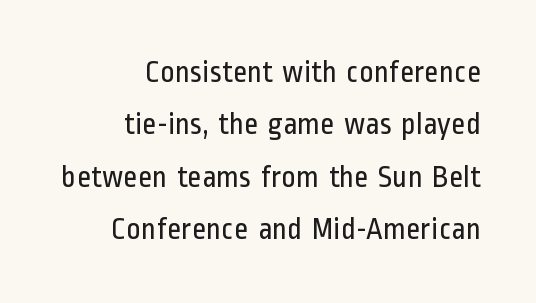
The image shows 31 px regular-weight, condensed sans-serif type, upright; set right-aligned, normal line spacing (1.69x), normal letter spacing, not underlined; low stroke contrast and a medium x-height.
